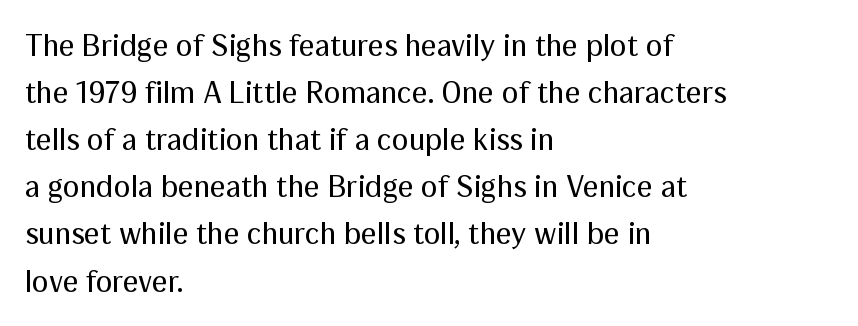
Q: Is the text bold? A: No.
Q: Is the text italic (slanted)? A: No, it is upright.
Q: Is the typeface a serif or a sans-serif typeface? A: Sans-serif.
Q: Is the text underlined? A: No.
Q: How is the paragraph aligned? A: Left-aligned.
Q: Is the spacing between letters normal or unusually wide? A: Normal.
Q: Is the spacing between lines tight, normal or loose? A: Normal.
Q: Width (condensed, normal, or wide)? A: Normal.
Q: Stroke contrast? A: Medium.
Q: x-height? A: Medium.
Q: Monospaced? A: No.
